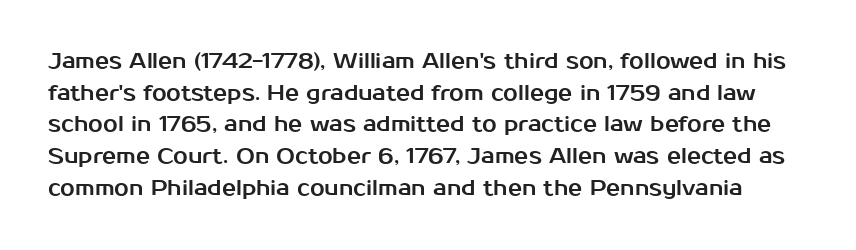
{"italic": "no", "underline": "no", "line_spacing": "normal", "line_spacing_ratio": 1.51, "letter_spacing": "normal", "letter_spacing_em": 0.0, "glyph_px": 21}
